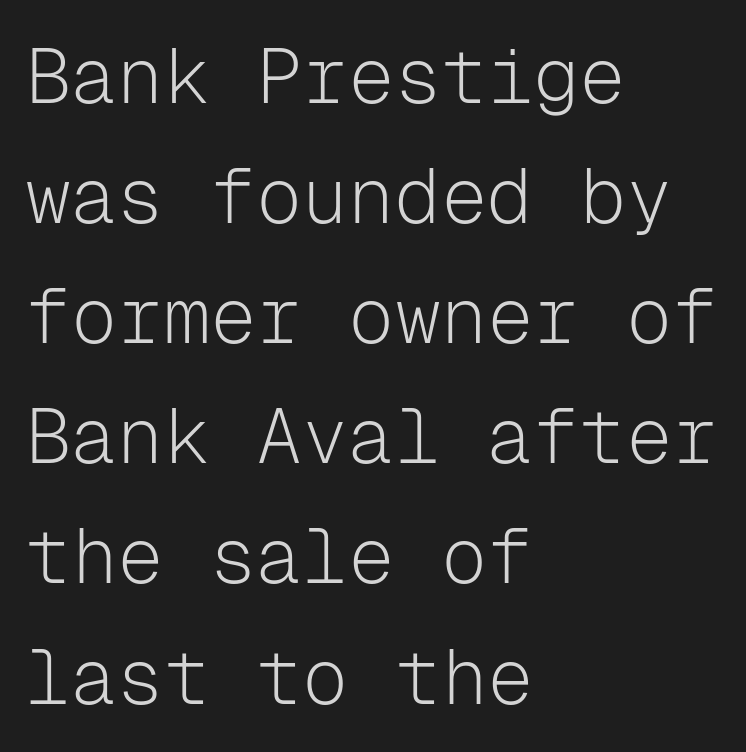
These lines stack with their left ends in a neat column. Looks like terminal output: every glyph gets an equal slot. To sum up the face: it is a sans, with no serifs. The letterforms sit at book weight or below.
